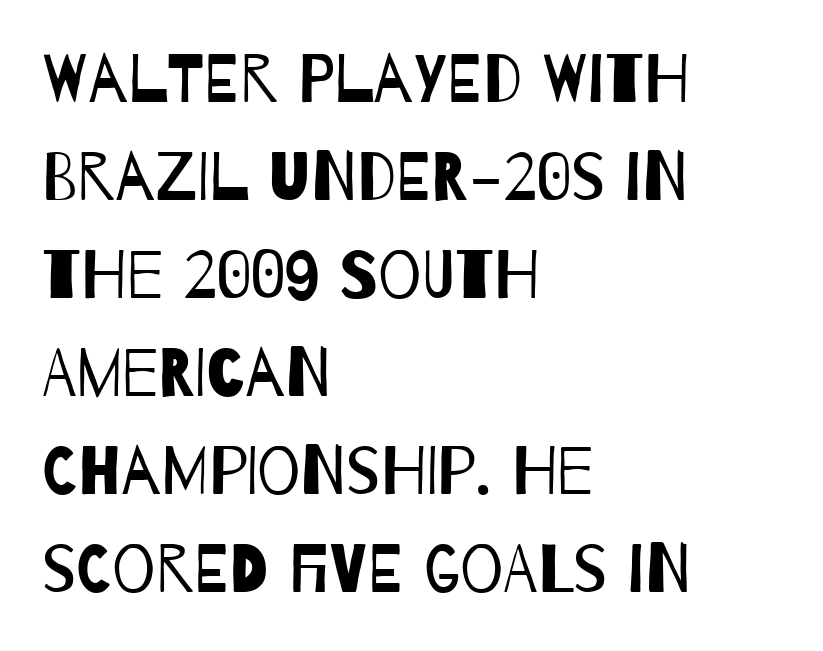
Q: Is the text bold? A: No.
Q: Is the typeface a serif or a sans-serif typeface? A: Sans-serif.
Q: Is the text underlined? A: No.
Q: How is the paragraph aligned? A: Left-aligned.
Q: Is the spacing between letters normal or unusually wide? A: Normal.
Q: Is the spacing between lines tight, normal or loose? A: Normal.
Q: Width (condensed, normal, or wide)? A: Condensed.
Q: Stroke contrast? A: Low.
Q: x-height? A: Large.
Q: Monospaced? A: No.
